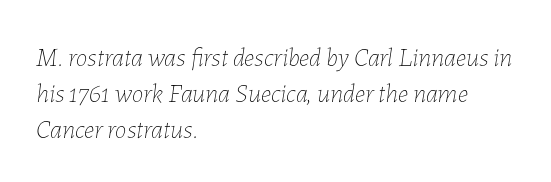
The image shows 26 px text type, italic (leaning right); set left-aligned, normal line spacing (1.38x), normal letter spacing, not underlined.
